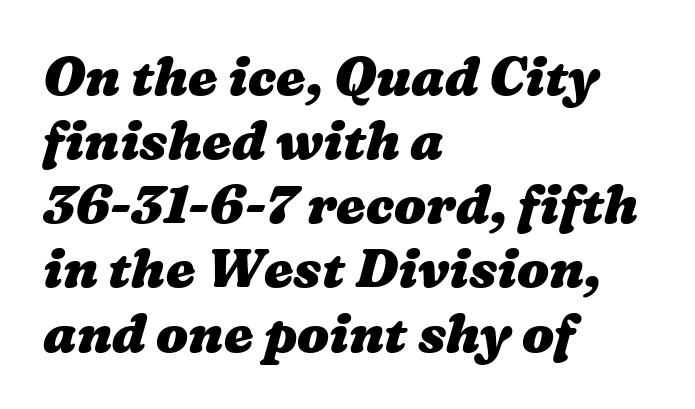
{"bold": "yes", "weight": "heavy", "width": "wide", "stroke_contrast": "medium", "x_height": "medium", "monospaced": "no", "underline": "no", "align": "left", "line_spacing_ratio": 1.21, "letter_spacing": "normal", "letter_spacing_em": 0.0, "glyph_px": 53}
